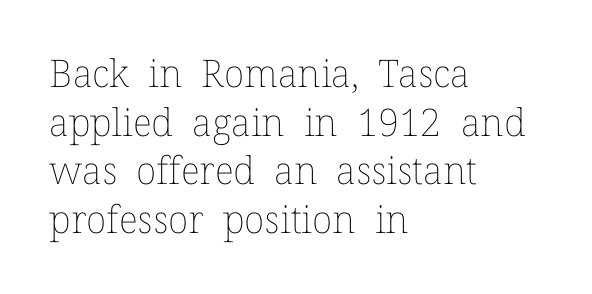
{"italic": "no", "bold": "no", "weight": "thin", "width": "normal", "stroke_contrast": "low", "x_height": "medium", "monospaced": "no", "underline": "no", "align": "left", "line_spacing": "normal", "line_spacing_ratio": 1.28, "letter_spacing": "normal", "letter_spacing_em": 0.0, "glyph_px": 38}
